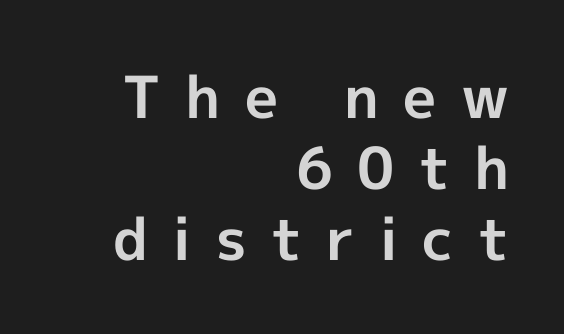
Q: Is the text bold? A: Yes.
Q: Is the text italic (slanted)? A: No, it is upright.
Q: Is the typeface a serif or a sans-serif typeface? A: Sans-serif.
Q: Is the text underlined? A: No.
Q: How is the paragraph aligned? A: Right-aligned.
Q: Is the spacing between letters normal or unusually wide? A: Unusually wide.
Q: Width (condensed, normal, or wide)? A: Normal.
Q: x-height? A: Medium.
Q: Monospaced? A: No.
